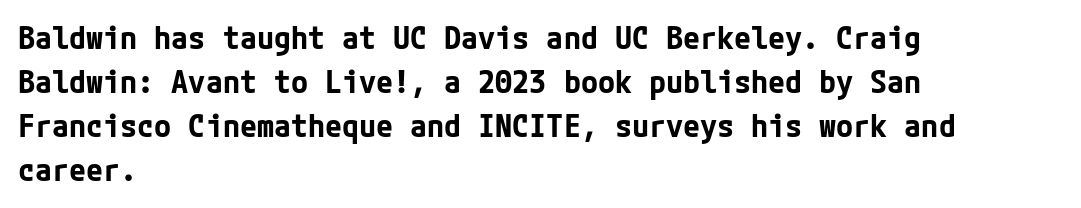
Q: Is the text bold? A: Yes.
Q: Is the text italic (slanted)? A: No, it is upright.
Q: Is the typeface a serif or a sans-serif typeface? A: Sans-serif.
Q: Is the text underlined? A: No.
Q: How is the paragraph aligned? A: Left-aligned.
Q: Is the spacing between letters normal or unusually wide? A: Normal.
Q: Is the spacing between lines tight, normal or loose? A: Normal.
Q: Width (condensed, normal, or wide)? A: Normal.
Q: Stroke contrast? A: Low.
Q: x-height? A: Medium.
